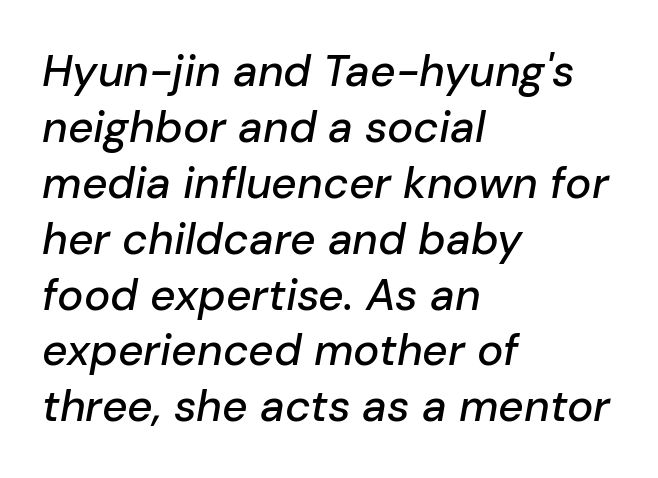
{"italic": "yes", "lean": "right", "slant_degrees": 10, "width": "normal", "stroke_contrast": "low", "x_height": "medium", "monospaced": "no", "underline": "no", "align": "left", "line_spacing": "normal", "line_spacing_ratio": 1.27, "letter_spacing": "normal", "letter_spacing_em": 0.0, "glyph_px": 44}
